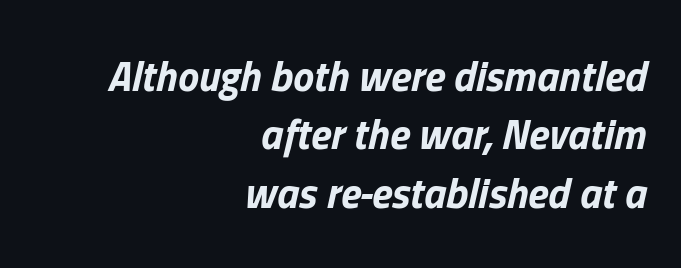
Q: Is the text bold? A: Yes.
Q: Is the text italic (slanted)? A: Yes, it leans right by about 13 degrees.
Q: Is the text underlined? A: No.
Q: How is the paragraph aligned? A: Right-aligned.
Q: Is the spacing between letters normal or unusually wide? A: Normal.
Q: Is the spacing between lines tight, normal or loose? A: Normal.
Q: Width (condensed, normal, or wide)? A: Normal.
Q: Stroke contrast? A: Low.
Q: x-height? A: Medium.
Q: Monospaced? A: No.
